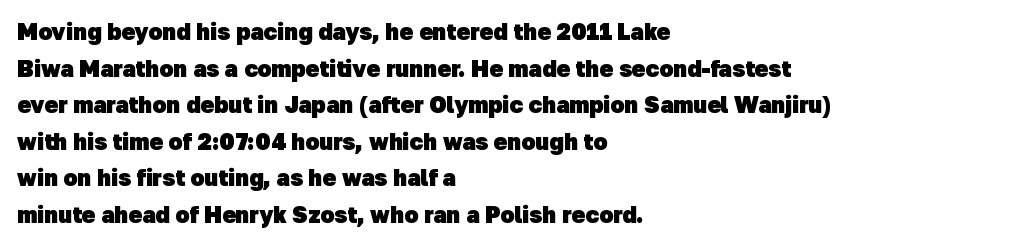
The image shows 23 px bold type; set left-aligned, normal line spacing (1.59x), normal letter spacing, not underlined.
